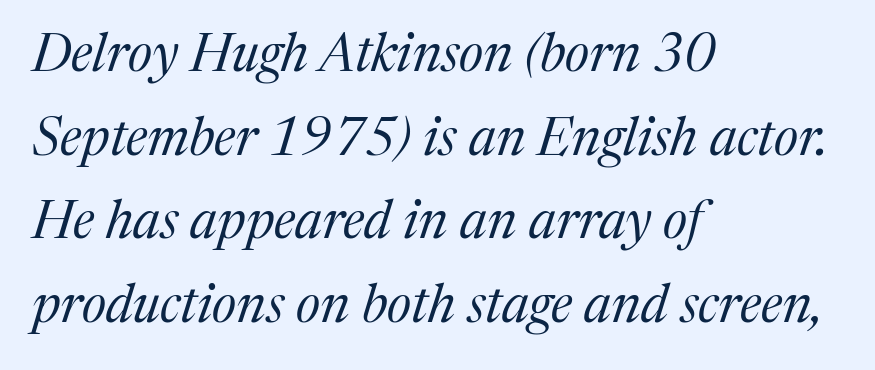
A classic flush-left, rag-right setting is used for this passage. No chunkiness to these letters — they're not bold. Think of a printed novel: that variable character pitch is what you see here. Underline: absent. Examine the stroke ends and you'll spot serifs. Honestly, the row spacing looks completely unremarkable.
